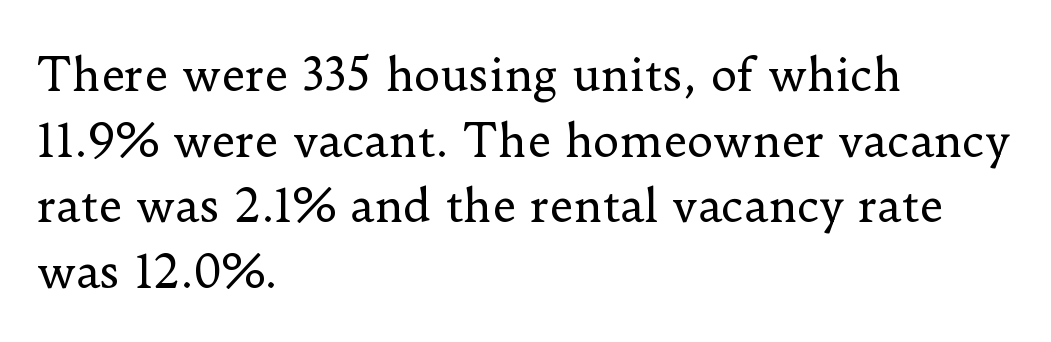
{"serif": "yes", "italic": "no", "bold": "no", "weight": "regular", "width": "normal", "stroke_contrast": "low", "x_height": "small", "monospaced": "no", "underline": "no", "align": "left", "line_spacing": "normal", "line_spacing_ratio": 1.46, "letter_spacing": "normal", "letter_spacing_em": 0.0, "glyph_px": 45}
